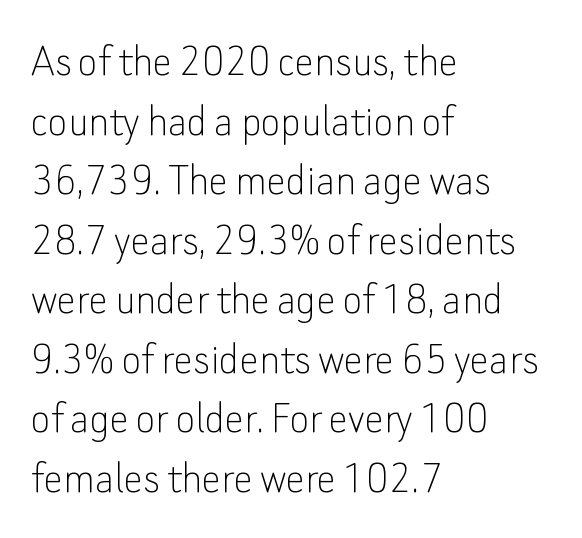
{"serif": "no", "italic": "no", "bold": "no", "weight": "thin", "width": "normal", "stroke_contrast": "low", "x_height": "small", "monospaced": "no", "underline": "no", "align": "left", "line_spacing_ratio": 1.24, "letter_spacing": "normal", "letter_spacing_em": 0.0, "glyph_px": 48}
